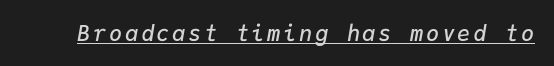
The rendering uses the underline text-decoration. Every letter is mildly thick-stroked: semibold rather than bold. Yep, that's italic — everything's leaning.
